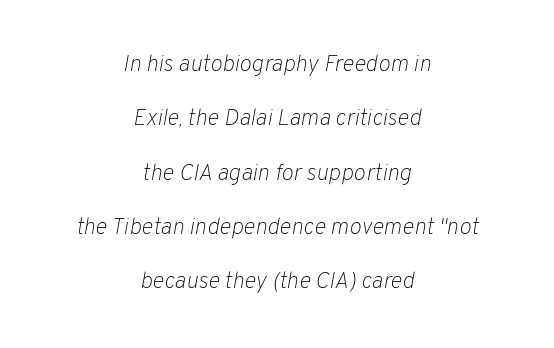
{"italic": "yes", "lean": "right", "slant_degrees": 10, "bold": "no", "underline": "no", "align": "center", "line_spacing": "loose", "line_spacing_ratio": 2.36, "letter_spacing": "normal", "letter_spacing_em": 0.0, "glyph_px": 23}
